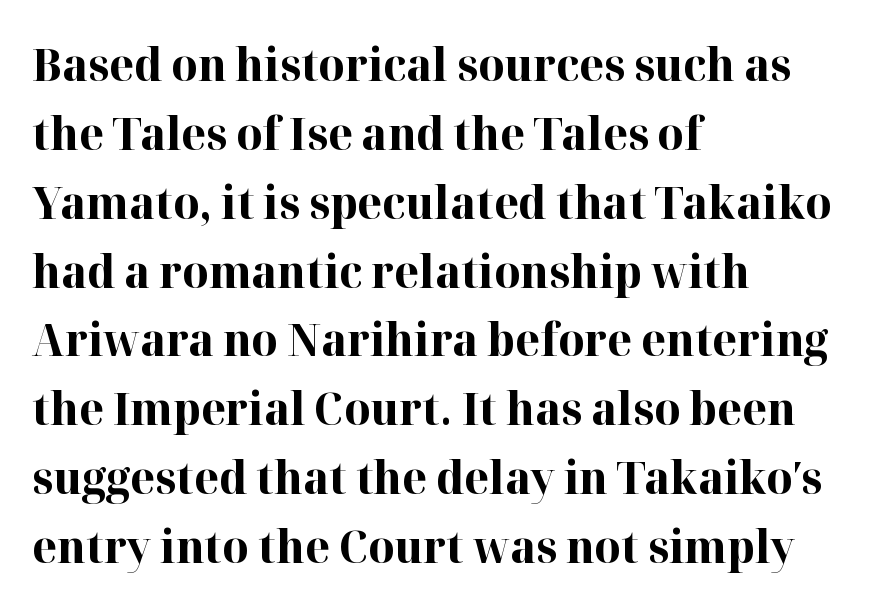
Regarding serifs, this sample has them. Bold? Absolutely — the strokes are thick and heavy. Letter spacing: default. Posture: vertical. Has an underline been added? It has not. The compositor pushed each line to the left boundary.
